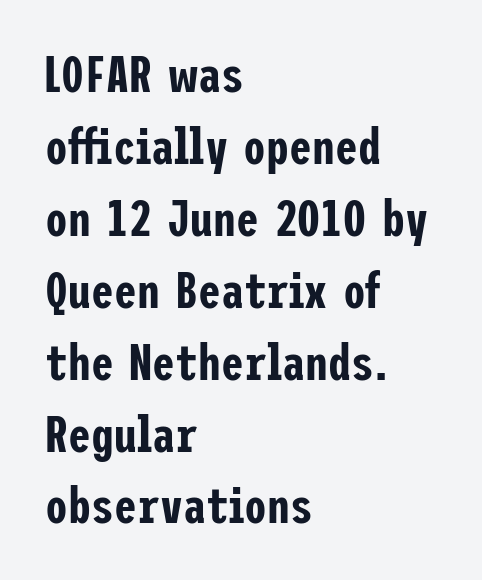
{"serif": "no", "italic": "no", "width": "condensed", "stroke_contrast": "low", "x_height": "medium", "underline": "no", "align": "left", "line_spacing": "normal", "line_spacing_ratio": 1.41, "letter_spacing": "normal", "letter_spacing_em": 0.0, "glyph_px": 51}
